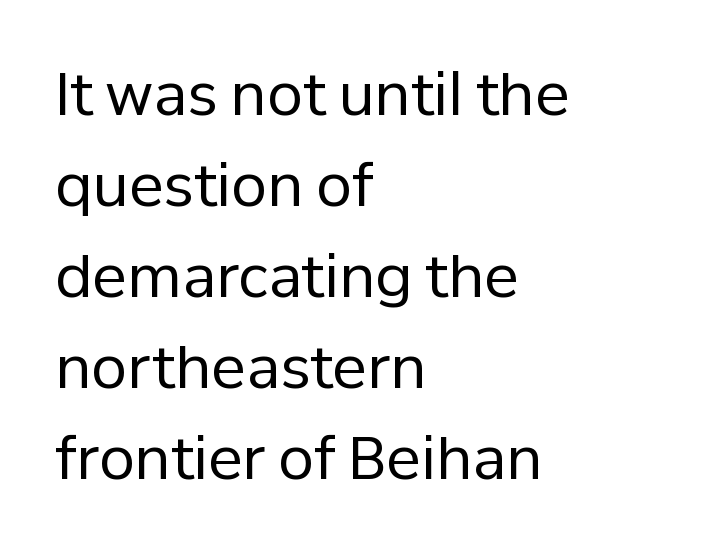
The image shows 58 px regular-weight sans-serif type, upright; set left-aligned, normal line spacing (1.57x), normal letter spacing, not underlined; low stroke contrast and a medium x-height.
